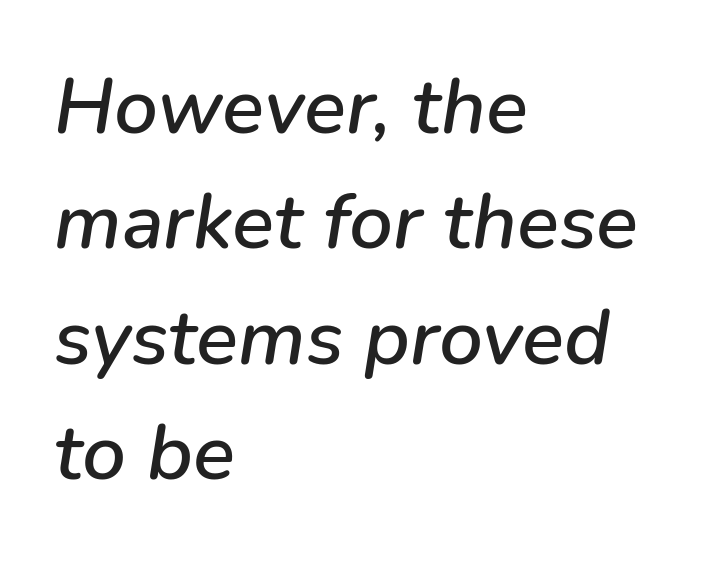
The image shows 78 px text type, italic (leaning right); set left-aligned, normal line spacing (1.48x), normal letter spacing, not underlined; low stroke contrast and a medium x-height.
